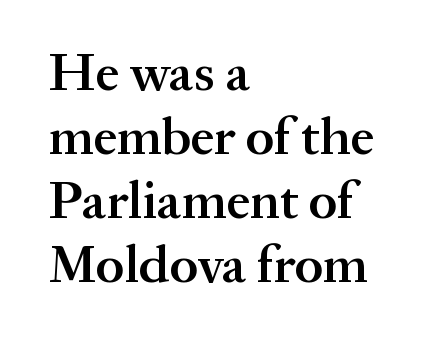
{"serif": "yes", "italic": "no", "bold": "semi", "weight": "semibold", "width": "normal", "stroke_contrast": "medium", "x_height": "medium", "monospaced": "no", "underline": "no", "align": "left", "line_spacing_ratio": 1.21, "letter_spacing": "normal", "letter_spacing_em": 0.0, "glyph_px": 53}
